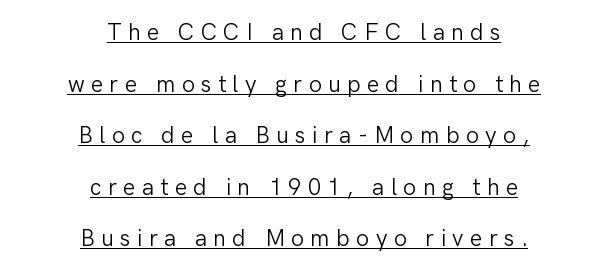
Q: Is the text bold? A: No.
Q: Is the text italic (slanted)? A: No, it is upright.
Q: Is the text underlined? A: Yes.
Q: How is the paragraph aligned? A: Centered.
Q: Is the spacing between letters normal or unusually wide? A: Unusually wide.
Q: Is the spacing between lines tight, normal or loose? A: Loose.
